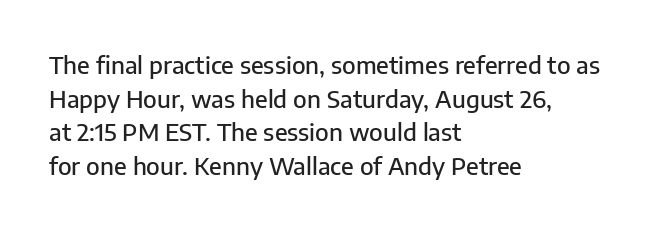
Q: Is the text italic (slanted)? A: No, it is upright.
Q: Is the text underlined? A: No.
Q: How is the paragraph aligned? A: Left-aligned.
Q: Is the spacing between letters normal or unusually wide? A: Normal.
Q: Is the spacing between lines tight, normal or loose? A: Normal.
